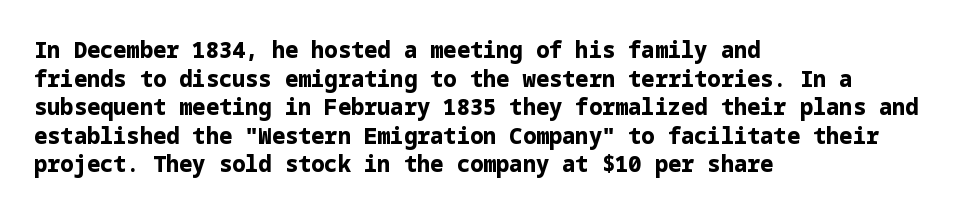
The image shows 22 px bold type, upright; set left-aligned, normal line spacing (1.3x), normal letter spacing, not underlined.
